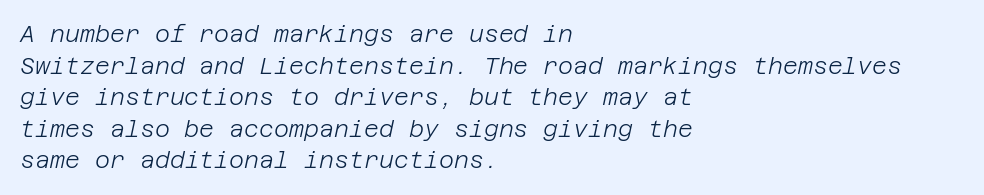
{"italic": "yes", "lean": "right", "slant_degrees": 12, "bold": "no", "underline": "no", "align": "left", "line_spacing": "normal", "line_spacing_ratio": 1.37, "letter_spacing": "normal", "letter_spacing_em": 0.0, "glyph_px": 23}
